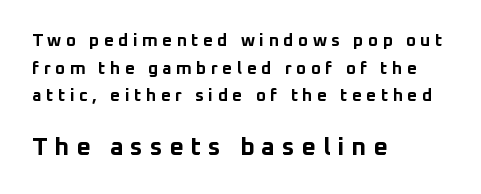
Casual observation: everything's shoved over to the left. Rows of type keep a routine distance in the vertical direction. The string is rendered with underlining switched off. Visually, the bottom section dominates because its glyphs are scaled up. Compared with an ordinary text face, these strokes are far heavier — a full bold. Between one letter and the next there's a generous, obvious gap.
